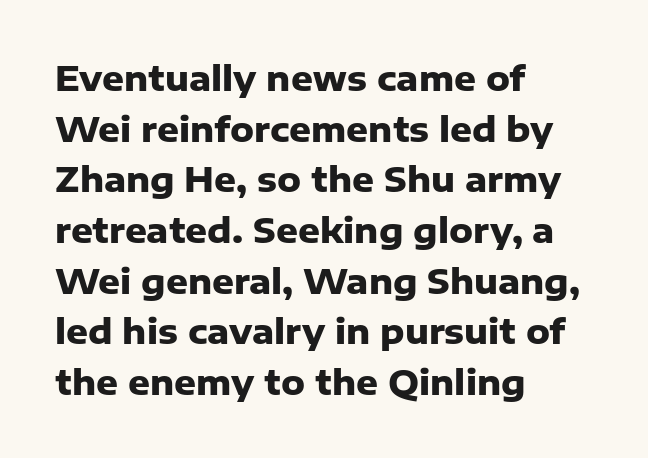
{"serif": "no", "italic": "no", "bold": "yes", "weight": "heavy", "width": "normal", "stroke_contrast": "low", "x_height": "medium", "monospaced": "no", "underline": "no", "align": "left", "line_spacing": "normal", "line_spacing_ratio": 1.49, "letter_spacing": "normal", "letter_spacing_em": 0.0, "glyph_px": 34}
